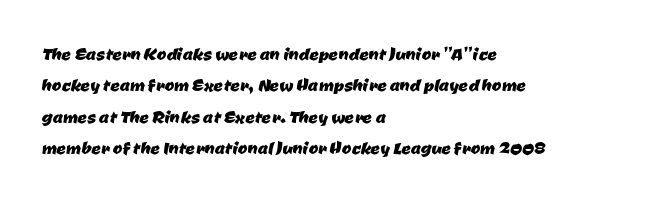
The image shows 23 px text type; set left-aligned, normal line spacing (1.36x), normal letter spacing, not underlined.
